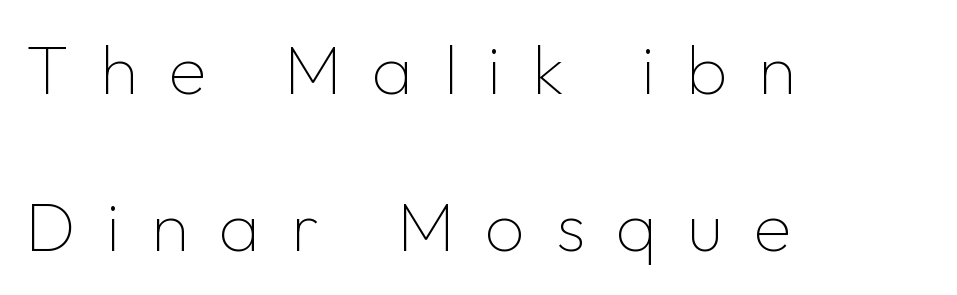
Students, note that the glyphs here are deliberately spaced far apart. These glyphs show unthickened strokes, regular width or finer. Do the characters align in a grid? No, the font is proportional. Are there feet on the stems? There aren't — it's a sans. Nope, not italic — everything's standing straight. The paragraph has a hard left edge and a soft right edge.
